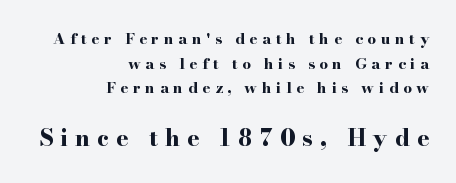
{"italic": "no", "bold": "yes", "underline": "no", "align": "right", "line_spacing": "normal", "line_spacing_ratio": 1.65, "letter_spacing": "wide", "letter_spacing_em": 0.31, "larger_block": "second", "size_ratio": 1.53, "glyph_px": 23}
